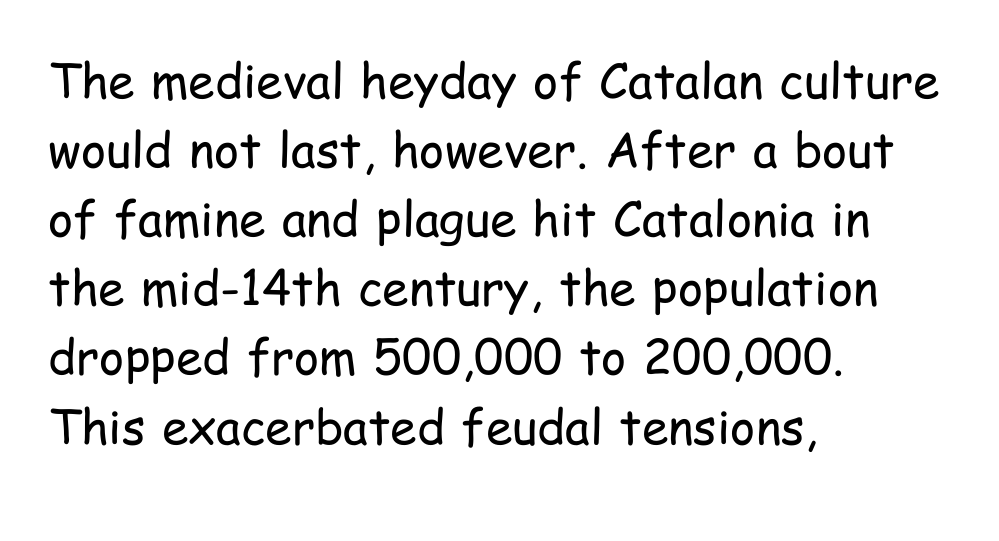
Caption: multi-line text, flush left, ragged right. Proportional: the letters do not fall into vertical columns. This is the regular roman posture of the typeface. Letter spacing: default.
